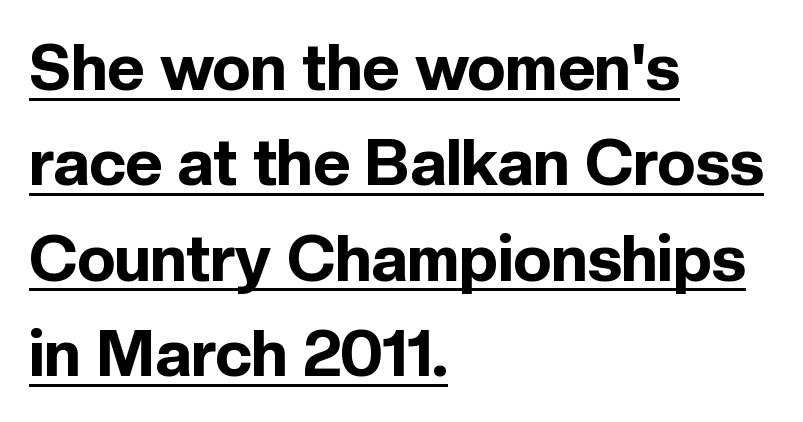
Reading down the block, your eye returns to a fixed left position each line. The rendering uses a bold face; every stroke is thick and dark. Observe the absence of serifs on each vertical stroke in this sample. Quick note: underline on. The lettering holds an erect, upright posture throughout. Proportional: the letters do not fall into vertical columns.
